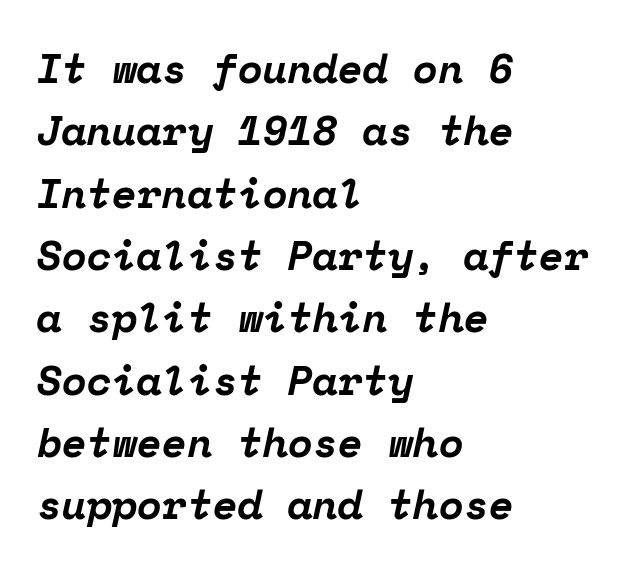
Q: Is the text bold? A: Yes.
Q: Is the text italic (slanted)? A: Yes, it leans right by about 12 degrees.
Q: Is the typeface a serif or a sans-serif typeface? A: Serif.
Q: Is the text underlined? A: No.
Q: How is the paragraph aligned? A: Left-aligned.
Q: Is the spacing between letters normal or unusually wide? A: Normal.
Q: Is the spacing between lines tight, normal or loose? A: Normal.
Q: Width (condensed, normal, or wide)? A: Normal.
Q: Stroke contrast? A: Low.
Q: x-height? A: Medium.
Q: Monospaced? A: Yes.
